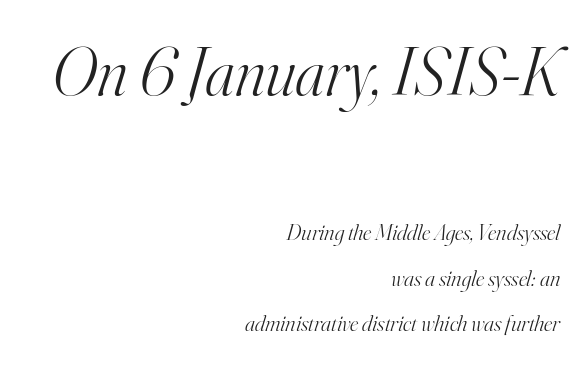
No extra tracking has been applied to these lines. Serifs: yes, visible at the terminals of the letterforms. Visually, the top section dominates because its glyphs are scaled up. Proportional: the letters do not fall into vertical columns.
